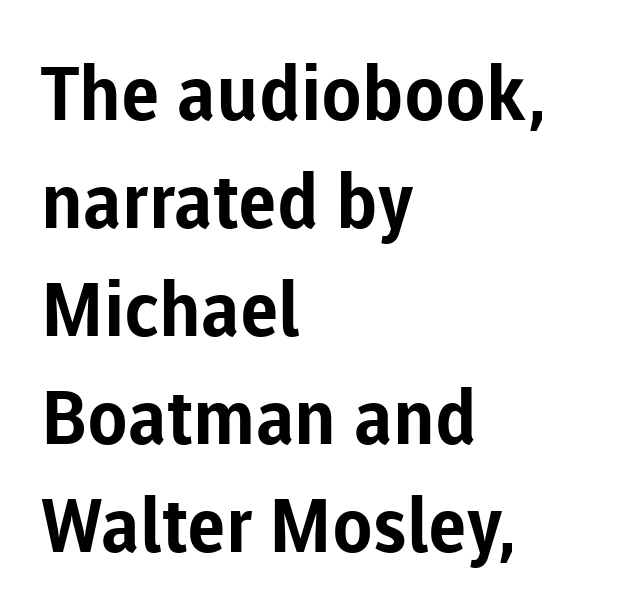
Q: Is the text bold? A: Yes.
Q: Is the text italic (slanted)? A: No, it is upright.
Q: Is the typeface a serif or a sans-serif typeface? A: Sans-serif.
Q: Is the text underlined? A: No.
Q: How is the paragraph aligned? A: Left-aligned.
Q: Is the spacing between letters normal or unusually wide? A: Normal.
Q: Is the spacing between lines tight, normal or loose? A: Normal.
Q: Width (condensed, normal, or wide)? A: Normal.
Q: Stroke contrast? A: Low.
Q: x-height? A: Medium.
Q: Monospaced? A: No.
